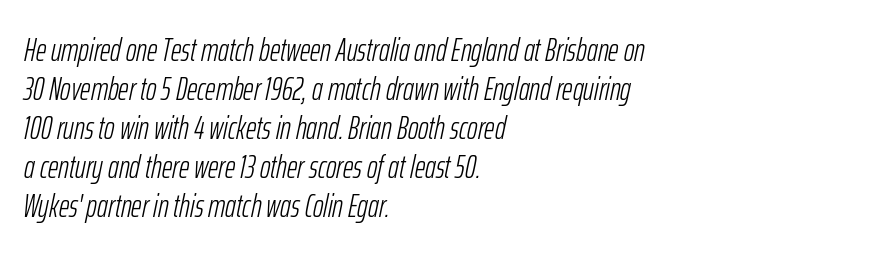
{"italic": "yes", "lean": "right", "slant_degrees": 12, "bold": "no", "weight": "light", "width": "condensed", "stroke_contrast": "low", "x_height": "medium", "monospaced": "no", "underline": "no", "align": "left", "line_spacing_ratio": 1.22, "letter_spacing": "normal", "letter_spacing_em": 0.0, "glyph_px": 32}
